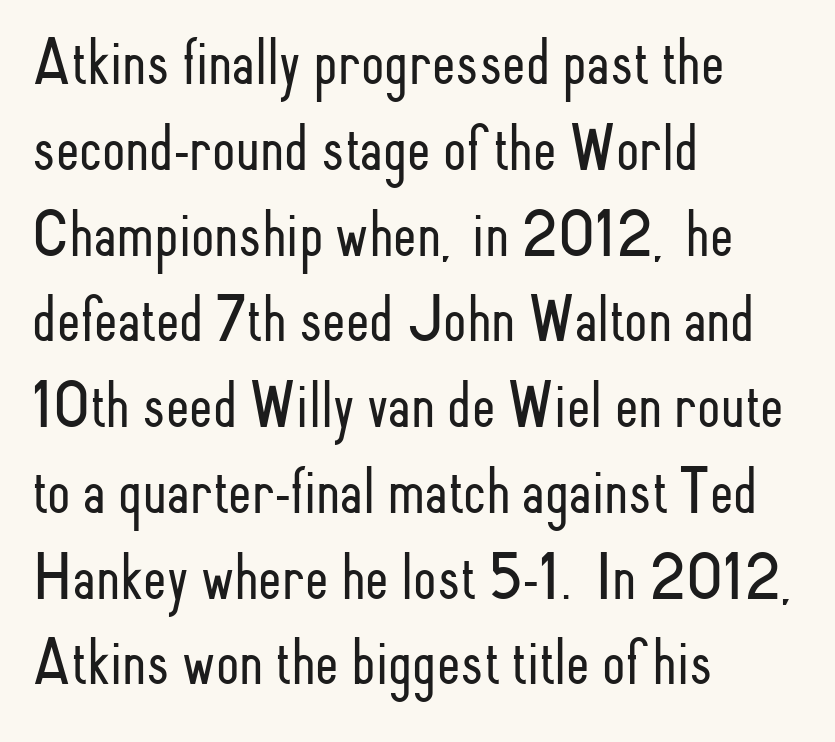
{"serif": "no", "italic": "no", "bold": "no", "weight": "light", "width": "condensed", "stroke_contrast": "low", "x_height": "small", "monospaced": "no", "underline": "no", "align": "left", "line_spacing": "normal", "line_spacing_ratio": 1.28, "letter_spacing": "normal", "letter_spacing_em": 0.0, "glyph_px": 67}
